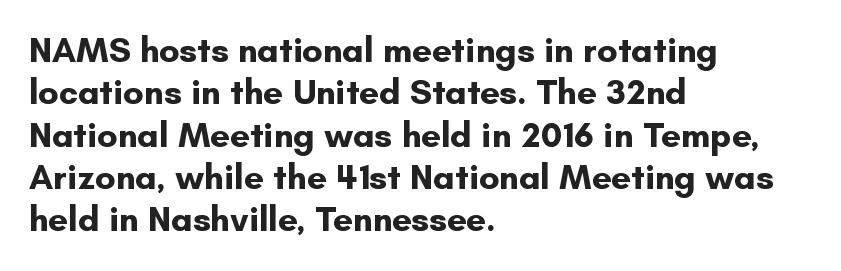
{"serif": "no", "italic": "no", "bold": "yes", "weight": "bold", "width": "normal", "stroke_contrast": "low", "x_height": "small", "monospaced": "no", "underline": "no", "align": "left", "line_spacing_ratio": 1.21, "letter_spacing": "normal", "letter_spacing_em": 0.0, "glyph_px": 35}
